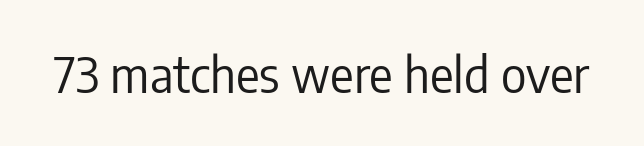
The image shows 49 px regular-weight, condensed sans-serif type, upright; set normal letter spacing, not underlined; low stroke contrast and a medium x-height.
